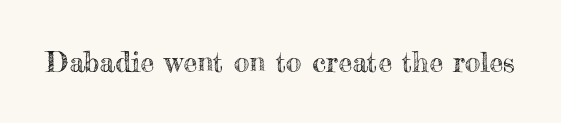
{"italic": "no", "width": "normal", "x_height": "small", "monospaced": "no", "underline": "no", "letter_spacing": "normal", "letter_spacing_em": 0.0, "glyph_px": 28}
